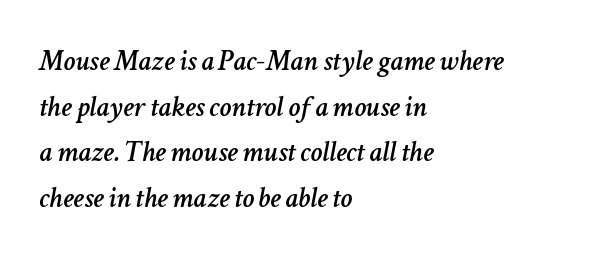
Q: Is the text italic (slanted)? A: Yes, it leans right by about 11 degrees.
Q: Is the text underlined? A: No.
Q: How is the paragraph aligned? A: Left-aligned.
Q: Is the spacing between letters normal or unusually wide? A: Normal.
Q: Is the spacing between lines tight, normal or loose? A: Normal.
Q: Width (condensed, normal, or wide)? A: Normal.
Q: Stroke contrast? A: Low.
Q: x-height? A: Medium.
Q: Monospaced? A: No.
